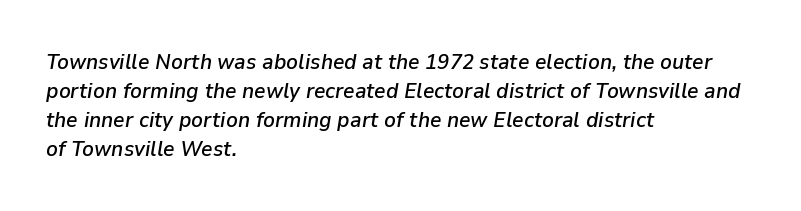
Q: Is the text italic (slanted)? A: Yes, it leans right by about 9 degrees.
Q: Is the text underlined? A: No.
Q: How is the paragraph aligned? A: Left-aligned.
Q: Is the spacing between letters normal or unusually wide? A: Normal.
Q: Is the spacing between lines tight, normal or loose? A: Normal.
